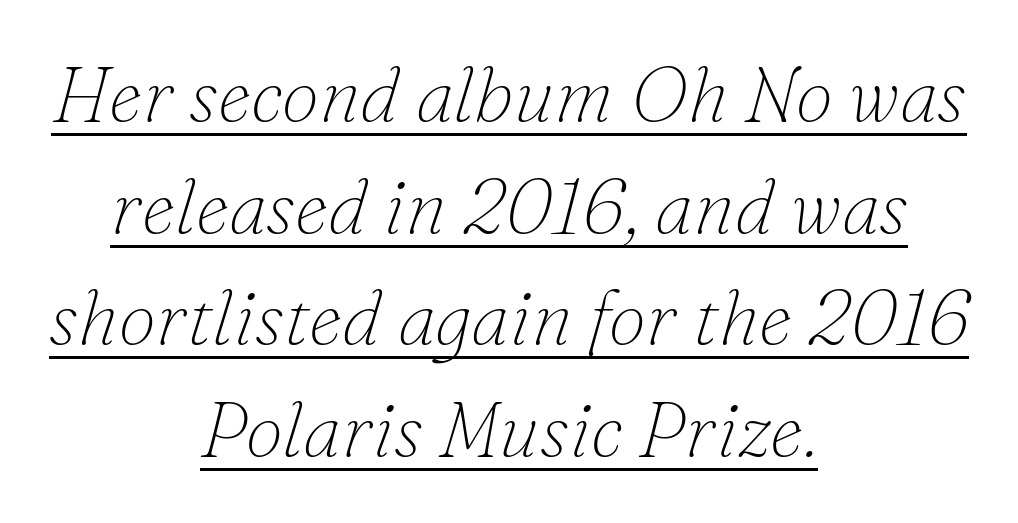
The image shows 76 px thin serif type, italic (leaning right); set centered, normal line spacing (1.47x), normal letter spacing, underlined; low stroke contrast and a small x-height.
